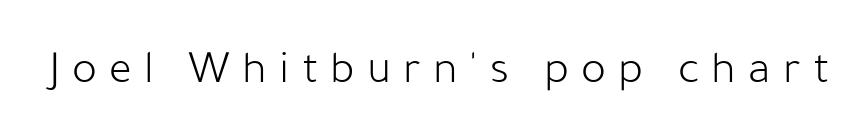
Q: Is the text bold? A: No.
Q: Is the text italic (slanted)? A: No, it is upright.
Q: Is the typeface a serif or a sans-serif typeface? A: Sans-serif.
Q: Is the text underlined? A: No.
Q: Is the spacing between letters normal or unusually wide? A: Unusually wide.
Q: Width (condensed, normal, or wide)? A: Normal.
Q: Stroke contrast? A: Low.
Q: x-height? A: Medium.
Q: Monospaced? A: No.
